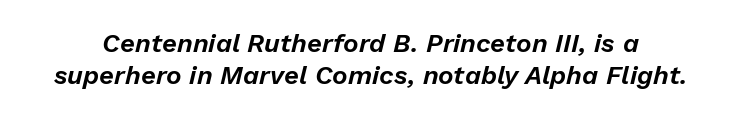
Default kerning and tracking; the words read as compact shapes. Words float on clear page, feet unadorned. The lettering tilts uniformly, giving the passage an italic look.
